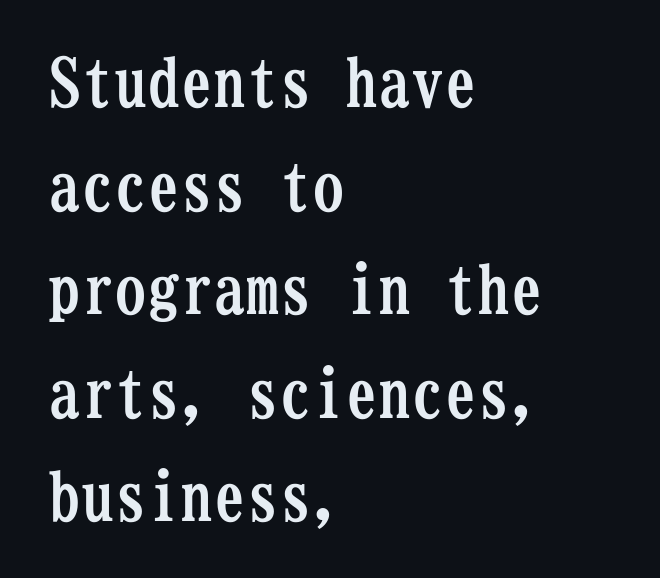
The letterforms sit shoulder to shoulder at normal distance. Any mark beneath the type? The region is blank. Is there any slant? The stems are plumb. The face used here is seriffed, in the tradition of book romans. The ragged edge is on the right, which tells us the setting is flush left. Think of a typewriter: that constant character pitch is what you see here.
